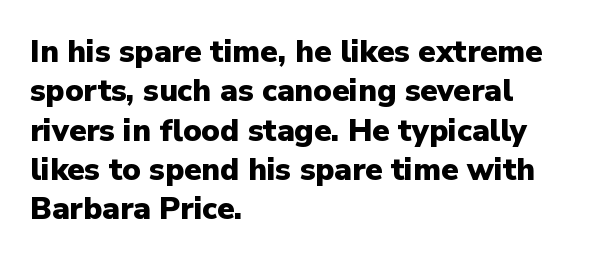
Characters remain perfectly vertical along every line. What stands out about the letter spacing? Nothing — it is the standard amount. Leftover space on each line is placed entirely after the last word. The string is rendered with underlining switched off. Typographically, this falls in the sans-serif category. The rows are spaced the way most documents space them.
